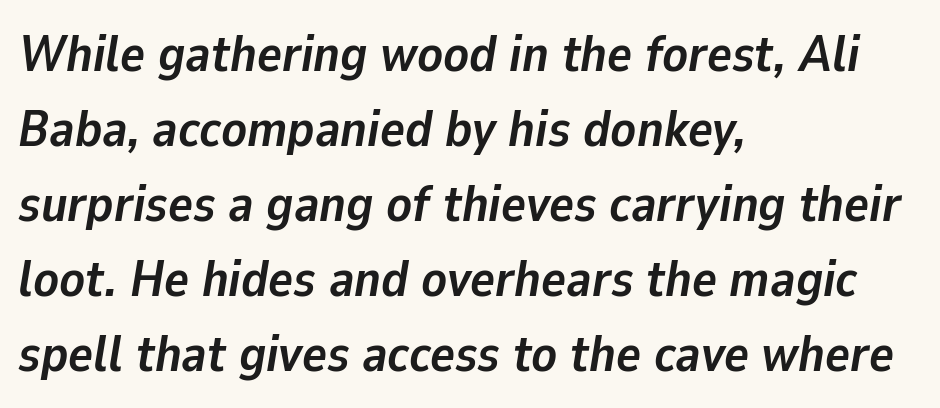
This rendering uses left alignment, leaving the right contour irregular. Standard letterfit; no display-style spreading of the glyphs. Looks like regular typesetting: each glyph gets only the width it needs. You can tell it's italic because the verticals aren't actually vertical. Summary of weight: heavy, a full bold.
